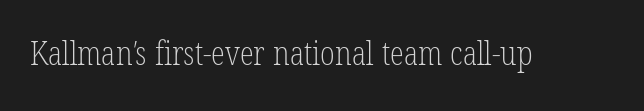
The image shows 32 px light, condensed serif type; set normal letter spacing, not underlined; low stroke contrast and a medium x-height.
